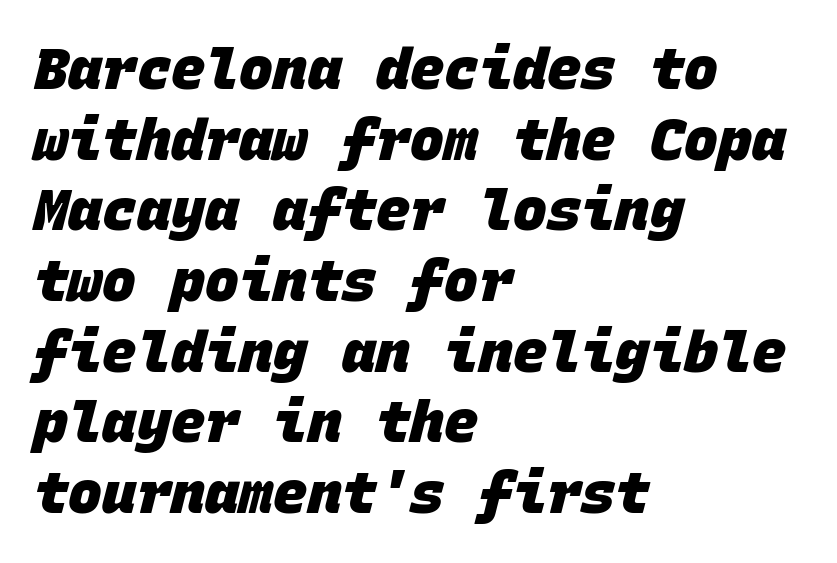
{"serif": "no", "bold": "yes", "weight": "heavy", "width": "normal", "stroke_contrast": "low", "x_height": "large", "monospaced": "yes", "underline": "no", "align": "left", "line_spacing_ratio": 1.24, "letter_spacing": "normal", "letter_spacing_em": 0.0, "glyph_px": 57}
